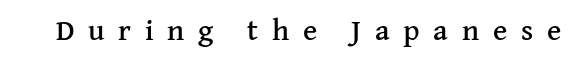
Q: Is the text italic (slanted)? A: No, it is upright.
Q: Is the typeface a serif or a sans-serif typeface? A: Serif.
Q: Is the text underlined? A: No.
Q: Is the spacing between letters normal or unusually wide? A: Unusually wide.
Q: Width (condensed, normal, or wide)? A: Normal.
Q: Stroke contrast? A: Medium.
Q: x-height? A: Medium.
Q: Monospaced? A: No.
